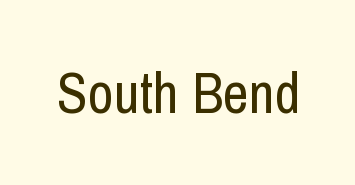
{"serif": "no", "italic": "no", "bold": "no", "weight": "regular", "width": "condensed", "stroke_contrast": "low", "x_height": "medium", "monospaced": "no", "underline": "no", "letter_spacing": "normal", "letter_spacing_em": 0.0, "glyph_px": 57}
